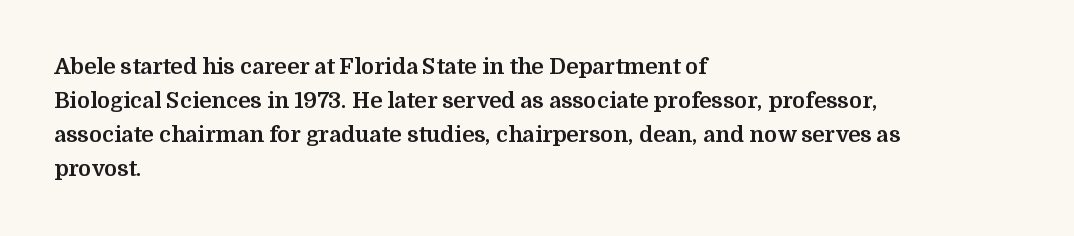
The image shows 22 px bold type, upright; set left-aligned, normal line spacing (1.54x), normal letter spacing, not underlined.
